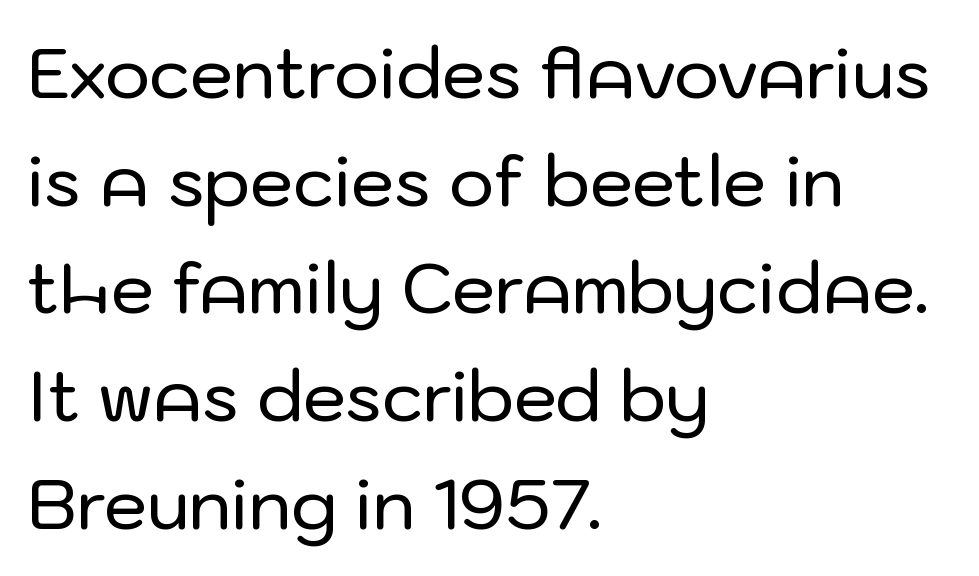
Q: Is the text italic (slanted)? A: No, it is upright.
Q: Is the typeface a serif or a sans-serif typeface? A: Sans-serif.
Q: Is the text underlined? A: No.
Q: How is the paragraph aligned? A: Left-aligned.
Q: Is the spacing between letters normal or unusually wide? A: Normal.
Q: Is the spacing between lines tight, normal or loose? A: Normal.
Q: Width (condensed, normal, or wide)? A: Normal.
Q: Stroke contrast? A: Low.
Q: x-height? A: Medium.
Q: Monospaced? A: No.
